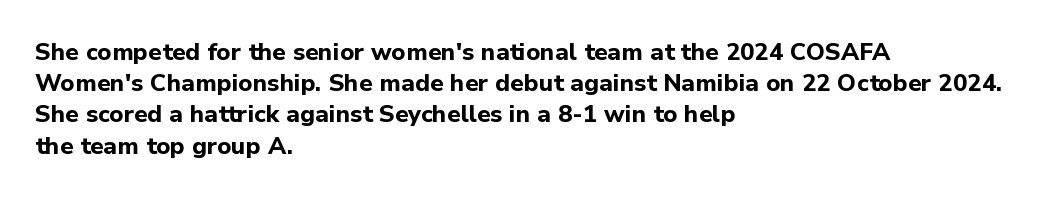
Q: Is the text bold? A: Yes.
Q: Is the text italic (slanted)? A: No, it is upright.
Q: Is the text underlined? A: No.
Q: How is the paragraph aligned? A: Left-aligned.
Q: Is the spacing between letters normal or unusually wide? A: Normal.
Q: Is the spacing between lines tight, normal or loose? A: Normal.
